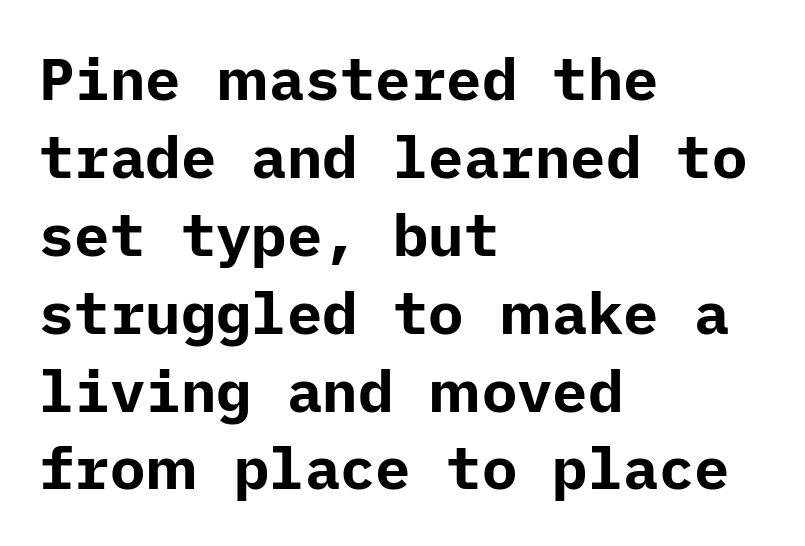
Chunky letters — that's bold for sure. The passage is arranged the way most books set body copy — flush left. Observe the absence of serifs on each vertical stroke in this sample. These lines keep a tight, regular rhythm from letter to letter. Leading: standard.
